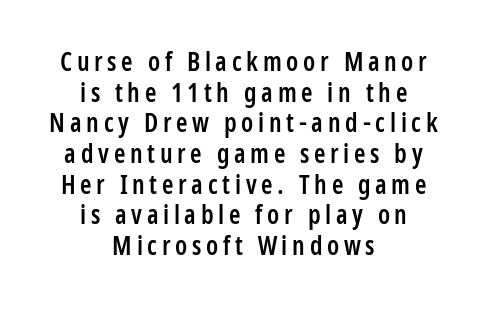
Posture: vertical. Semibold letterforms, between regular and bold. Bare-footed words on every line. The lines are quadded center.
